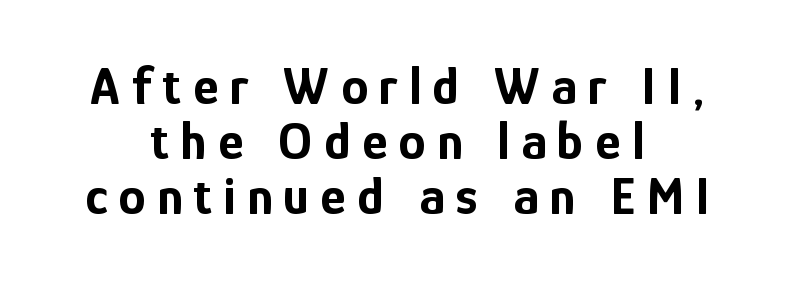
{"serif": "no", "italic": "no", "bold": "yes", "weight": "bold", "width": "condensed", "stroke_contrast": "low", "x_height": "medium", "monospaced": "no", "underline": "no", "align": "center", "line_spacing": "tight", "line_spacing_ratio": 1.02, "letter_spacing": "wide", "letter_spacing_em": 0.21, "glyph_px": 54}
